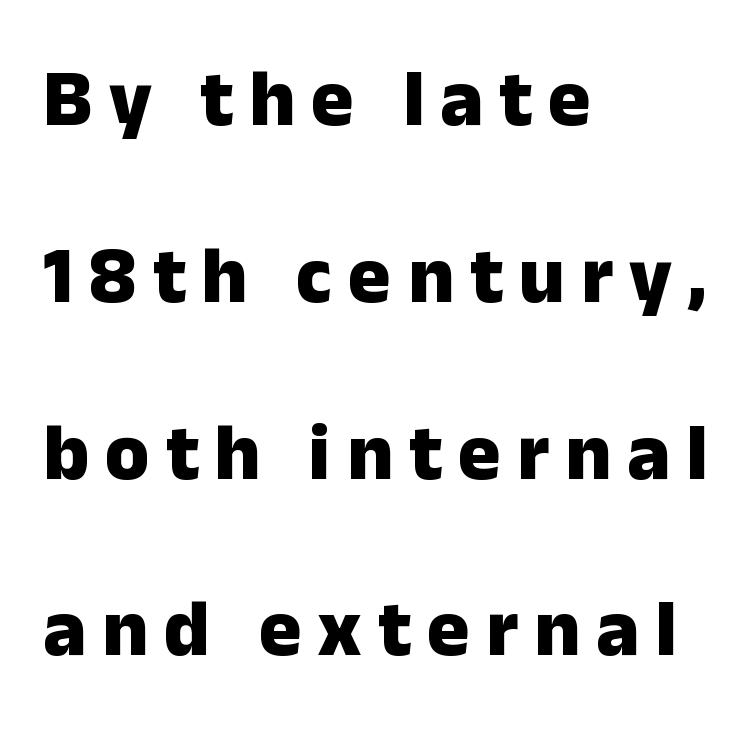
Q: Is the text bold? A: Yes.
Q: Is the text italic (slanted)? A: No, it is upright.
Q: Is the typeface a serif or a sans-serif typeface? A: Sans-serif.
Q: Is the text underlined? A: No.
Q: How is the paragraph aligned? A: Left-aligned.
Q: Is the spacing between letters normal or unusually wide? A: Unusually wide.
Q: Is the spacing between lines tight, normal or loose? A: Loose.
Q: Width (condensed, normal, or wide)? A: Normal.
Q: Stroke contrast? A: Low.
Q: x-height? A: Medium.
Q: Monospaced? A: No.
